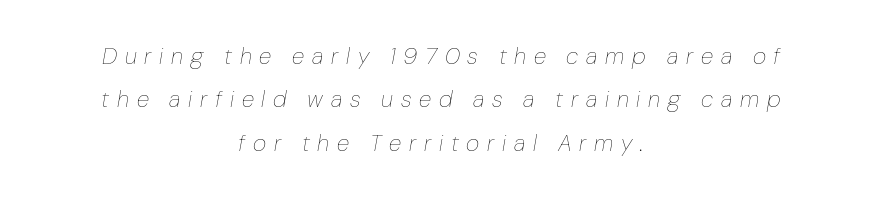
The image shows 23 px text type, italic (leaning right); set centered, line spacing 1.89x, unusually wide letter spacing (+0.34 em), not underlined.
